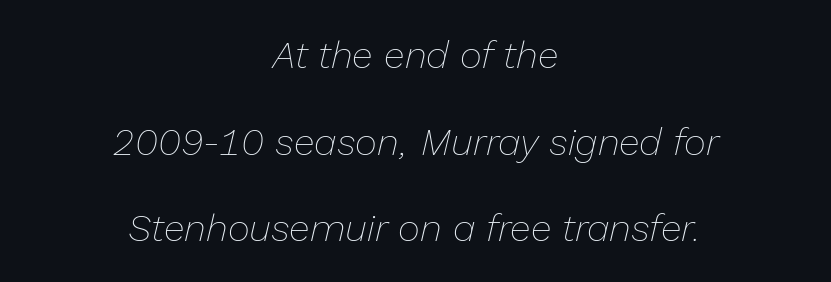
{"italic": "yes", "lean": "right", "slant_degrees": 13, "bold": "no", "weight": "thin", "width": "normal", "stroke_contrast": "low", "x_height": "medium", "monospaced": "no", "underline": "no", "align": "center", "line_spacing": "loose", "line_spacing_ratio": 2.28, "letter_spacing": "normal", "letter_spacing_em": 0.0, "glyph_px": 38}
